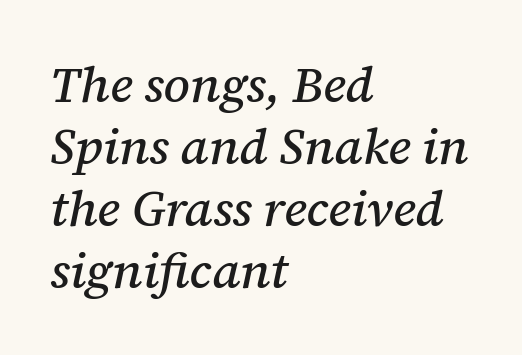
{"serif": "yes", "italic": "yes", "lean": "right", "slant_degrees": 12, "width": "normal", "stroke_contrast": "medium", "x_height": "medium", "monospaced": "no", "underline": "no", "align": "left", "line_spacing_ratio": 1.24, "letter_spacing": "normal", "letter_spacing_em": 0.0, "glyph_px": 50}
